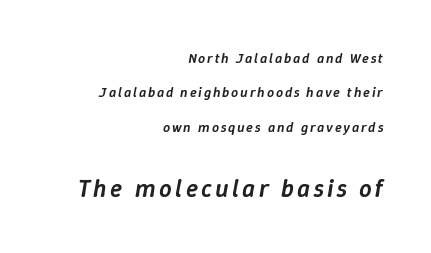
Italic: yes, the glyphs are oblique. You could fit nearly another row in the gap between these rows. The paragraph has a hard right edge and a soft left edge. The face used here is a semibold: visibly heavier than regular, lighter than bold.
